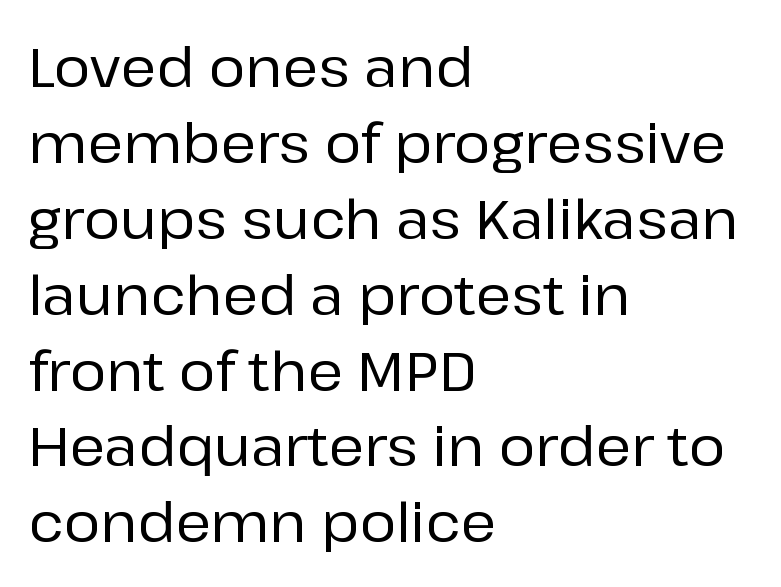
The image shows 55 px sans-serif type, upright; set left-aligned, normal line spacing (1.38x), normal letter spacing, not underlined; low stroke contrast and a medium x-height.
